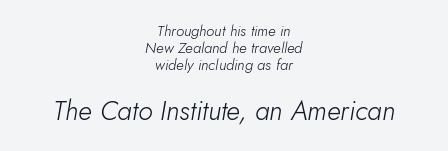
No extra tracking has been applied to these lines. Compare the two chunks: the lower has the greater cap height. Clear beneath every line of the passage. Vertically, the passage feels compressed, each row crowding the next. The font's italic variant was chosen for this text.
